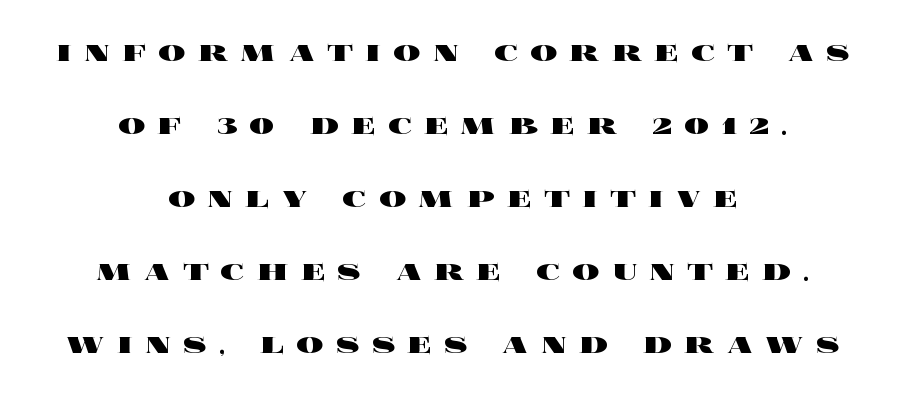
Posture: upright roman. This is heavy type, rendered in bold. The tracking jumps out immediately: characters are airy and widely separated. Do the characters align in a grid? No, the font is proportional. Letters rest on an invisible, unmarked baseline.
